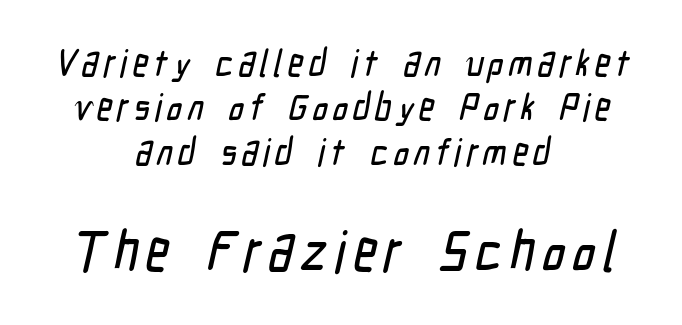
The typesetter chose a symmetrical, centered arrangement here. The string is rendered with underlining switched off. What kind of face is this? One without serifs — a sans. In this sample the second text group is rendered at the bigger scale.
